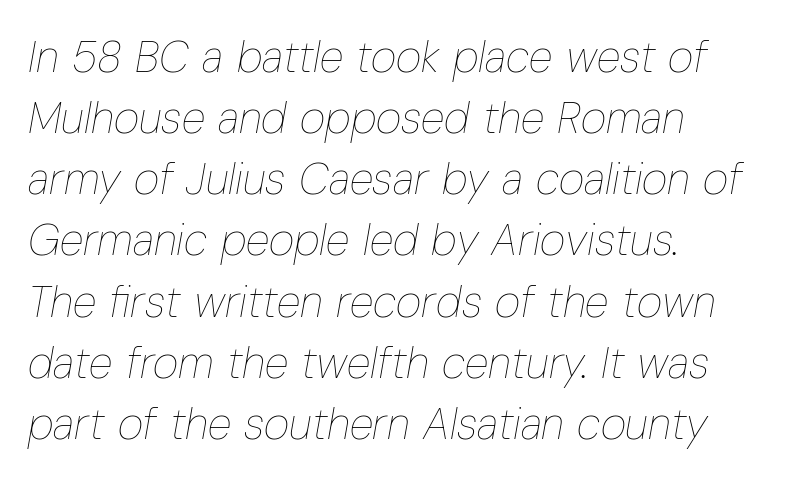
The image shows 44 px thin, condensed type, italic (leaning right); set left-aligned, normal line spacing (1.39x), normal letter spacing, not underlined; low stroke contrast and a medium x-height.
